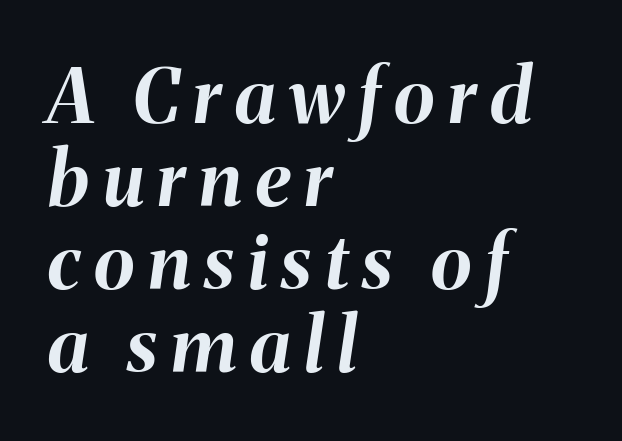
The image shows 76 px bold type, italic (leaning right); set left-aligned, tight line spacing (1.09x), not underlined; medium stroke contrast and a medium x-height.
